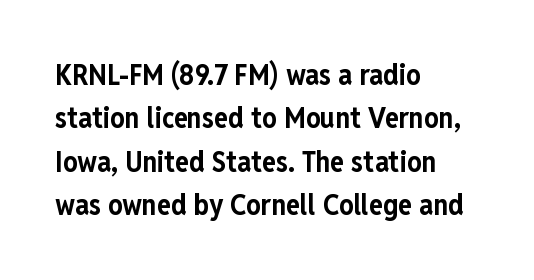
Posture: vertical. Each letter's strokes conclude bluntly, with no projecting serifs. The rendering uses a bold face; every stroke is thick and dark. Reading down the block, your eye returns to a fixed left position each line. Varying glyph widths throughout — classic text-font behaviour.
